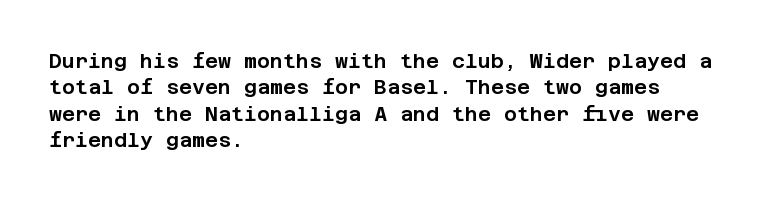
The image shows 20 px text type, upright; set left-aligned, normal line spacing (1.32x), normal letter spacing, not underlined.
